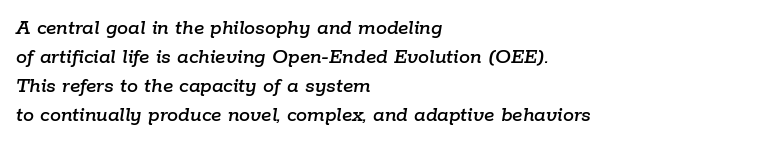
Q: Is the text italic (slanted)? A: Yes, it leans right by about 9 degrees.
Q: Is the text underlined? A: No.
Q: How is the paragraph aligned? A: Left-aligned.
Q: Is the spacing between letters normal or unusually wide? A: Normal.
Q: Is the spacing between lines tight, normal or loose? A: Normal.
